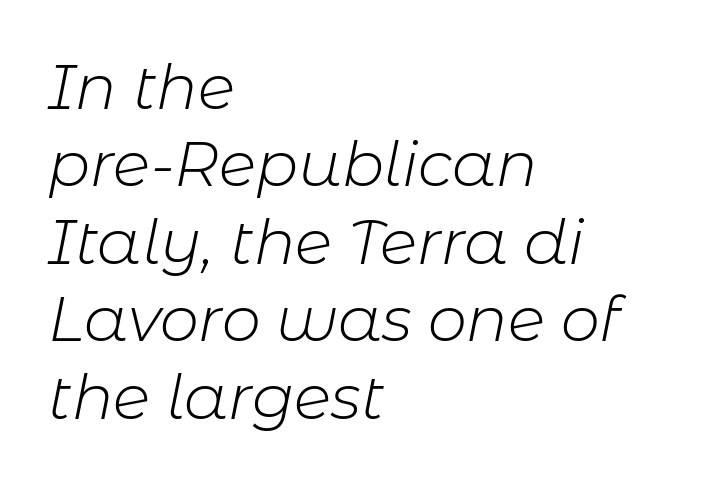
{"italic": "yes", "lean": "right", "slant_degrees": 11, "bold": "no", "weight": "light", "width": "normal", "stroke_contrast": "low", "x_height": "medium", "monospaced": "no", "underline": "no", "align": "left", "line_spacing": "normal", "line_spacing_ratio": 1.25, "letter_spacing": "normal", "letter_spacing_em": 0.0, "glyph_px": 62}
